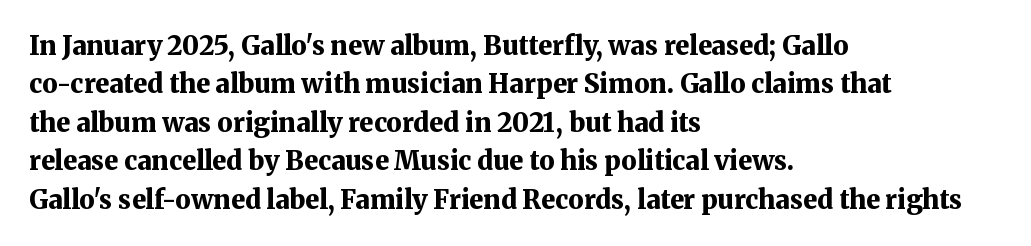
Q: Is the text bold? A: Yes.
Q: Is the text italic (slanted)? A: No, it is upright.
Q: Is the text underlined? A: No.
Q: How is the paragraph aligned? A: Left-aligned.
Q: Is the spacing between letters normal or unusually wide? A: Normal.
Q: Is the spacing between lines tight, normal or loose? A: Normal.
